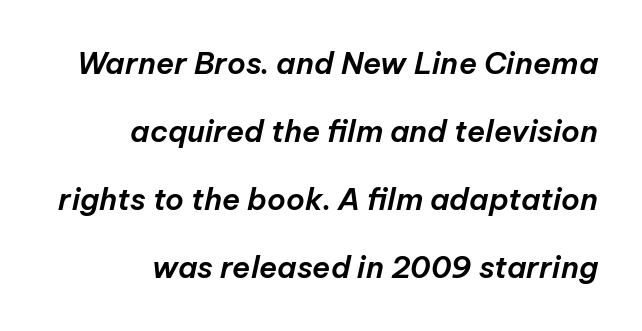
The lines in this sample share a right terminus and differ only in where they begin. The words here are not underlined. This sample trades compactness for vertical openness between lines. Caption: standard tracking, unaltered. Spacing verdict: proportional, widths tailored to each character. Slant detected: the letters are inclined.
